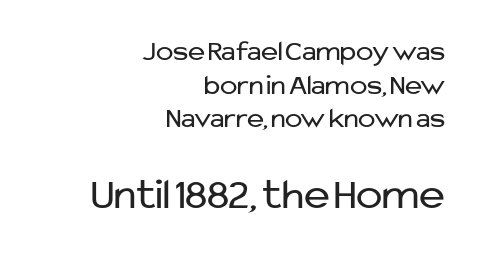
Q: Is the text bold? A: No.
Q: Is the text italic (slanted)? A: No, it is upright.
Q: Is the typeface a serif or a sans-serif typeface? A: Sans-serif.
Q: Is the text underlined? A: No.
Q: How is the paragraph aligned? A: Right-aligned.
Q: Is the spacing between letters normal or unusually wide? A: Normal.
Q: Which block of text is set in a larger size, the first (top) or the second (bottom)? A: The second (bottom) one.
Q: Width (condensed, normal, or wide)? A: Normal.
Q: Stroke contrast? A: Low.
Q: x-height? A: Medium.
Q: Monospaced? A: No.
